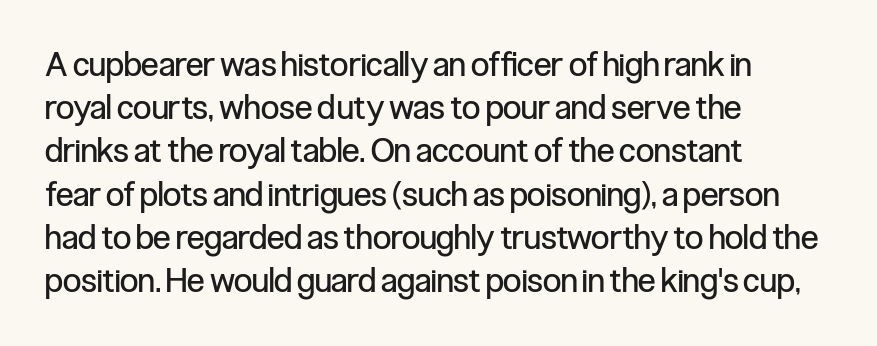
{"serif": "no", "italic": "no", "bold": "no", "weight": "regular", "width": "condensed", "stroke_contrast": "low", "x_height": "medium", "monospaced": "no", "underline": "no", "align": "left", "line_spacing": "normal", "line_spacing_ratio": 1.31, "letter_spacing": "normal", "letter_spacing_em": 0.0, "glyph_px": 33}
